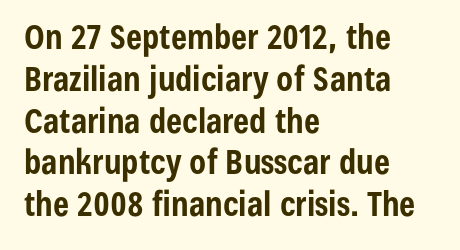
Q: Is the text bold? A: Yes.
Q: Is the text italic (slanted)? A: No, it is upright.
Q: Is the typeface a serif or a sans-serif typeface? A: Sans-serif.
Q: Is the text underlined? A: No.
Q: How is the paragraph aligned? A: Left-aligned.
Q: Is the spacing between letters normal or unusually wide? A: Normal.
Q: Width (condensed, normal, or wide)? A: Condensed.
Q: Stroke contrast? A: Low.
Q: x-height? A: Medium.
Q: Monospaced? A: No.
